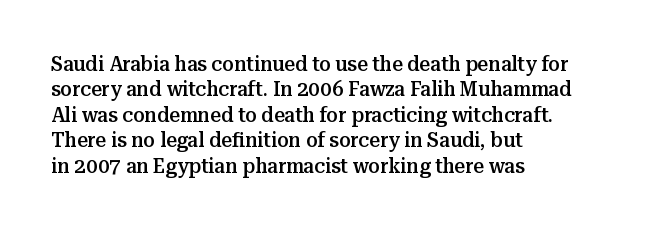
The image shows 21 px text type, upright; set left-aligned, line spacing 1.21x, normal letter spacing, not underlined.
